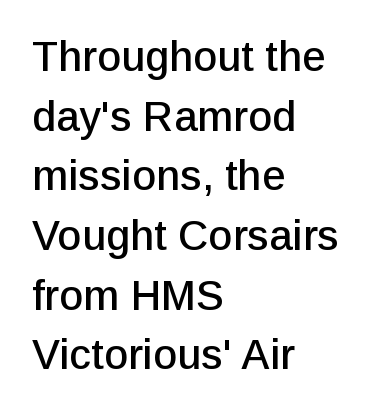
Stroke terminals: plain, sans-serif. Which margin do the lines hug? The left one — the right edge is uneven. Beneath every word, the page is bare. The passage shown is typed in a proportional face where columns would drift. Honestly, the letter spacing is just normal — you wouldn't notice it.
